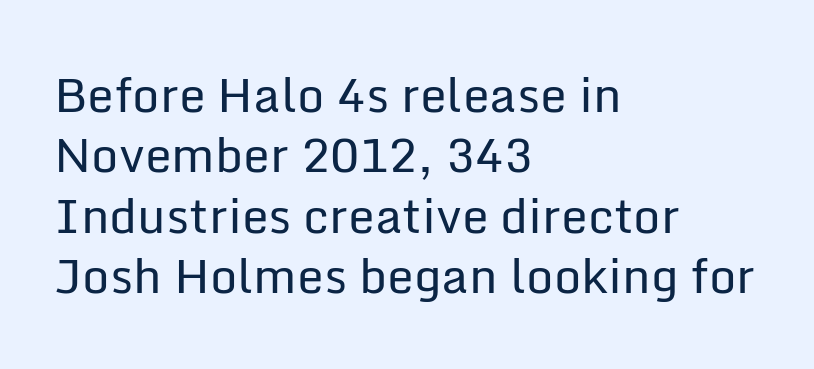
{"serif": "no", "italic": "no", "bold": "no", "weight": "regular", "width": "normal", "stroke_contrast": "low", "x_height": "medium", "monospaced": "no", "underline": "no", "align": "left", "line_spacing": "normal", "line_spacing_ratio": 1.26, "letter_spacing": "normal", "letter_spacing_em": 0.0, "glyph_px": 48}
